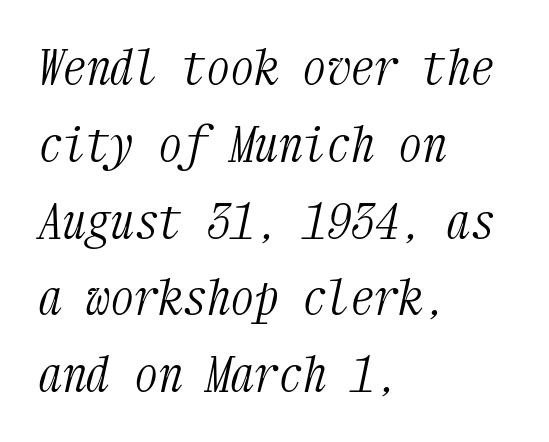
{"serif": "yes", "italic": "yes", "lean": "right", "slant_degrees": 12, "bold": "no", "weight": "light", "width": "condensed", "stroke_contrast": "medium", "x_height": "medium", "monospaced": "yes", "underline": "no", "align": "left", "line_spacing": "normal", "line_spacing_ratio": 1.6, "letter_spacing": "normal", "letter_spacing_em": 0.0, "glyph_px": 48}
